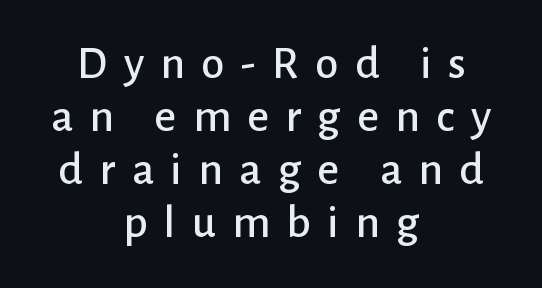
{"serif": "no", "italic": "no", "width": "normal", "stroke_contrast": "low", "x_height": "medium", "monospaced": "no", "underline": "no", "align": "center", "line_spacing": "tight", "line_spacing_ratio": 1.13, "letter_spacing": "wide", "letter_spacing_em": 0.35, "glyph_px": 47}
